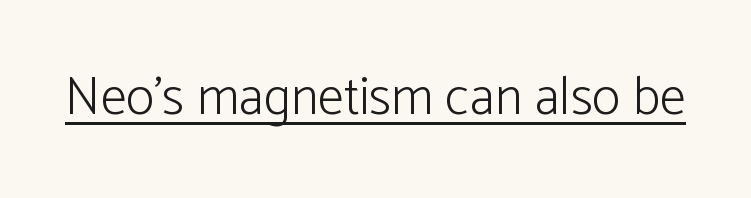
{"serif": "no", "italic": "no", "bold": "no", "weight": "light", "width": "normal", "stroke_contrast": "low", "x_height": "medium", "monospaced": "no", "underline": "yes", "letter_spacing": "normal", "letter_spacing_em": 0.0, "glyph_px": 53}
